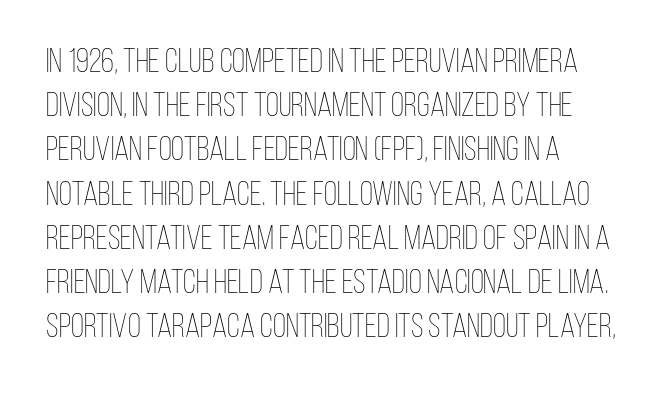
Q: Is the text bold? A: No.
Q: Is the text italic (slanted)? A: No, it is upright.
Q: Is the text underlined? A: No.
Q: Is the spacing between letters normal or unusually wide? A: Normal.
Q: Is the spacing between lines tight, normal or loose? A: Normal.
Q: Width (condensed, normal, or wide)? A: Condensed.
Q: Stroke contrast? A: Low.
Q: x-height? A: Large.
Q: Monospaced? A: No.
